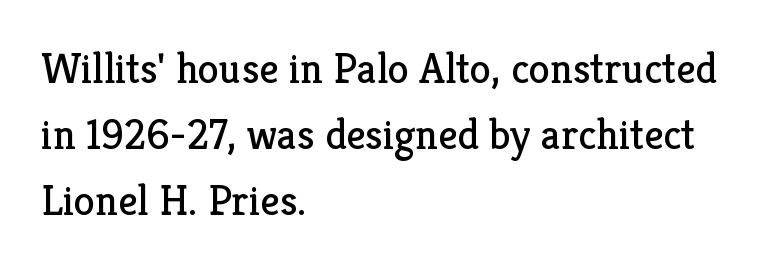
Caption: multi-line text, flush left, ragged right. Is there much room between lines? A standard amount, neither cramped nor airy. A roman cut, with each character standing at attention. How are the letters spaced? Ordinarily, with no added tracking.
